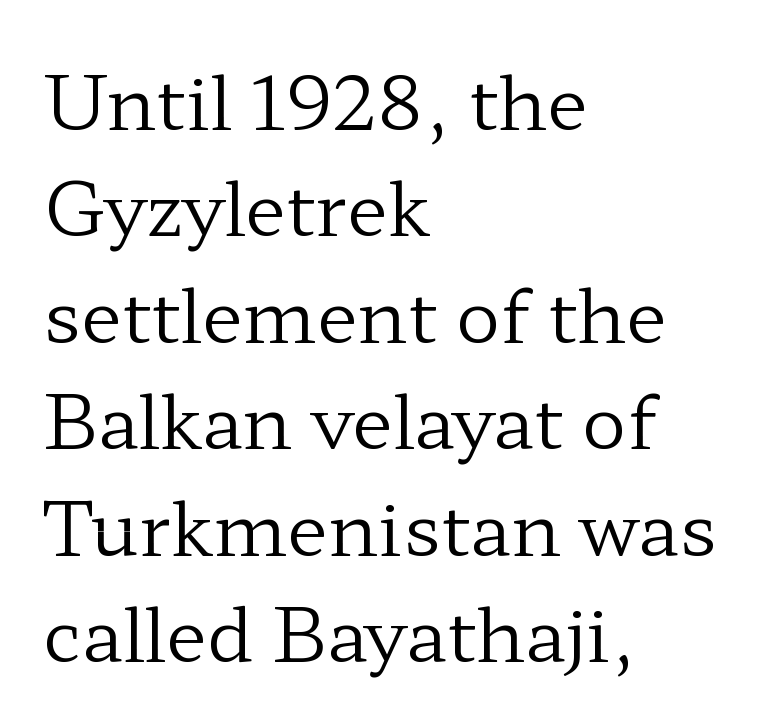
{"serif": "yes", "italic": "no", "bold": "no", "weight": "regular", "width": "wide", "stroke_contrast": "low", "x_height": "medium", "monospaced": "no", "underline": "no", "align": "left", "line_spacing": "normal", "line_spacing_ratio": 1.42, "letter_spacing": "normal", "letter_spacing_em": 0.0, "glyph_px": 75}
